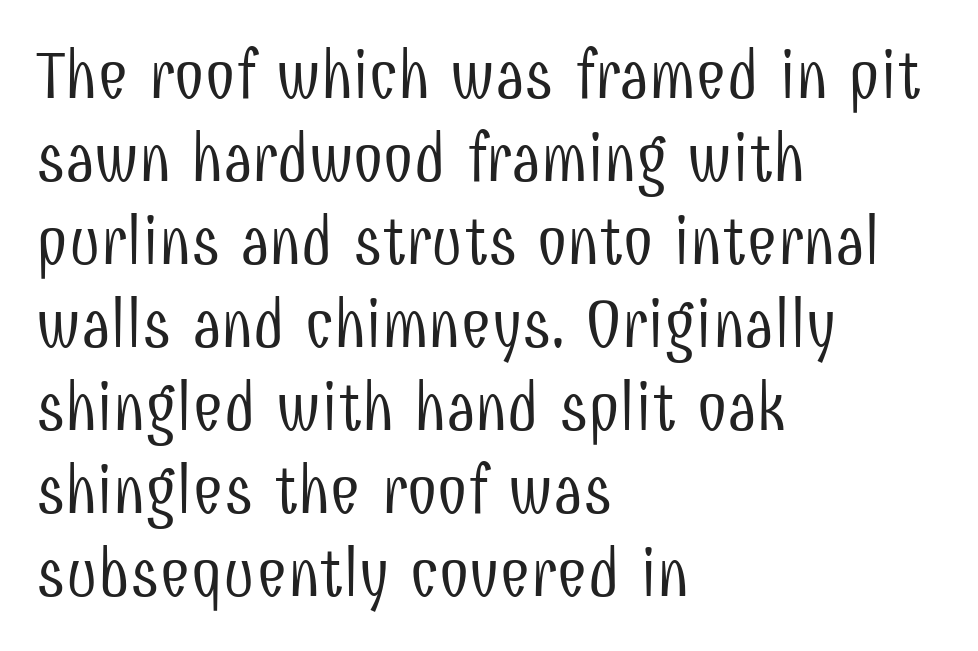
The zone under the glyphs is completely vacant. Is the block centered? No — it sits flush against the left margin. The text was rendered using a sans face with plain stroke endings. These glyphs show unthickened strokes, regular width or finer. What stands out about the letter spacing? Nothing — it is the standard amount.
